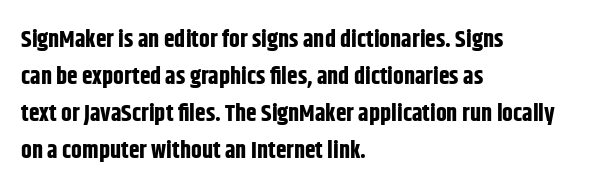
These lines sit exactly where default settings would place them. Descenders are the only things crossing below the line. As a designer I'd log this as weight 700, bold. Where is the straight margin? On the left. The axis of the letterforms is exactly vertical. No extra tracking has been applied to these lines.
